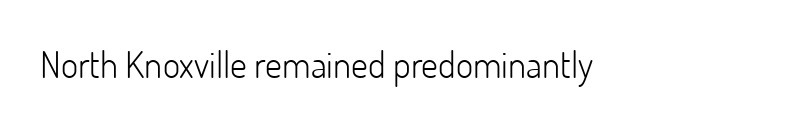
Words float on clear page, feet unadorned. Characters follow at the spacing the type designer built in. Each letter keeps its own natural width here, so spacing adapts to shape. Note: no serifs on the glyphs. If you drew a line through each stem, it would be perfectly vertical.
